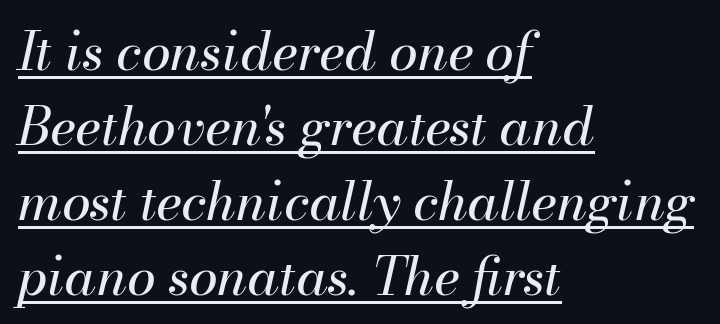
{"italic": "yes", "lean": "right", "slant_degrees": 13, "bold": "no", "weight": "regular", "width": "normal", "stroke_contrast": "medium", "x_height": "small", "monospaced": "no", "underline": "yes", "align": "left", "line_spacing": "normal", "line_spacing_ratio": 1.44, "letter_spacing": "normal", "letter_spacing_em": 0.0, "glyph_px": 52}
